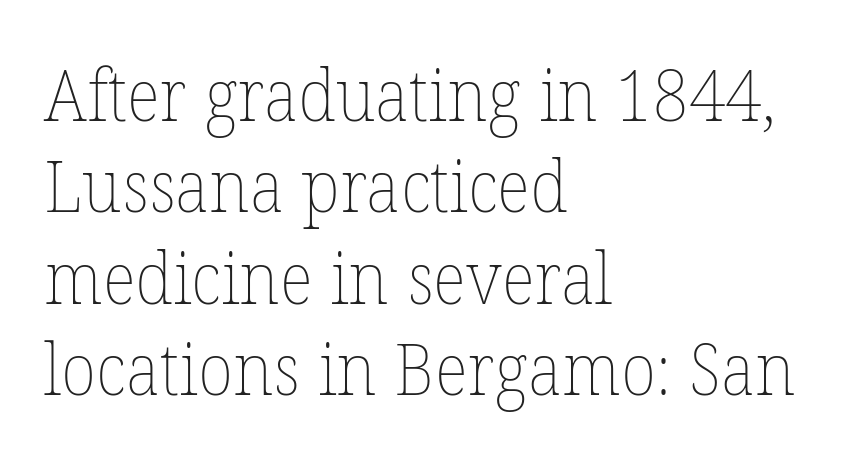
Q: Is the text bold? A: No.
Q: Is the text italic (slanted)? A: No, it is upright.
Q: Is the text underlined? A: No.
Q: How is the paragraph aligned? A: Left-aligned.
Q: Is the spacing between letters normal or unusually wide? A: Normal.
Q: Is the spacing between lines tight, normal or loose? A: Normal.
Q: Width (condensed, normal, or wide)? A: Normal.
Q: Stroke contrast? A: Low.
Q: x-height? A: Medium.
Q: Monospaced? A: No.
